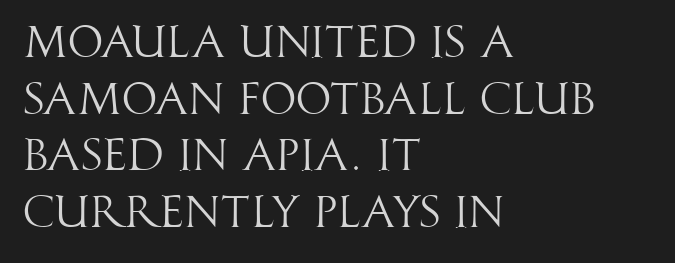
Q: Is the text bold? A: No.
Q: Is the text italic (slanted)? A: No, it is upright.
Q: Is the typeface a serif or a sans-serif typeface? A: Sans-serif.
Q: Is the text underlined? A: No.
Q: How is the paragraph aligned? A: Left-aligned.
Q: Is the spacing between letters normal or unusually wide? A: Normal.
Q: Is the spacing between lines tight, normal or loose? A: Normal.
Q: Width (condensed, normal, or wide)? A: Condensed.
Q: Stroke contrast? A: High.
Q: x-height? A: Large.
Q: Monospaced? A: No.
